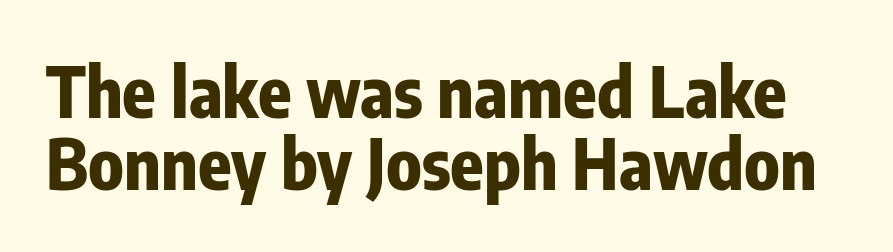
The image shows 69 px bold, condensed sans-serif type, upright; set tight line spacing (1.04x), normal letter spacing, not underlined; low stroke contrast and a medium x-height.
